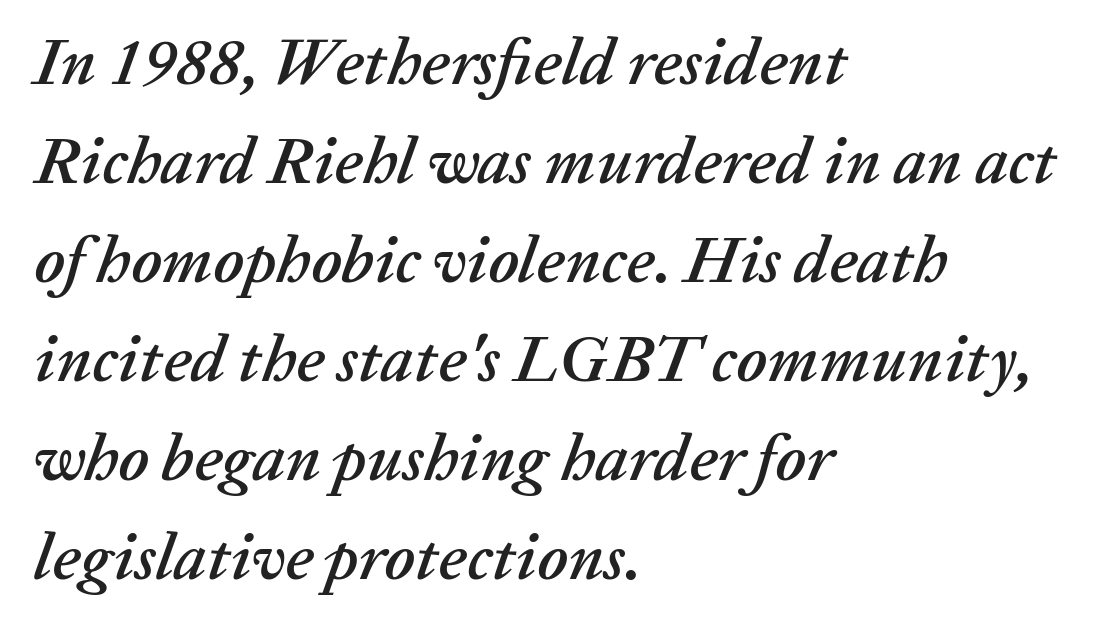
The image shows 66 px text type, italic (leaning right); set left-aligned, normal line spacing (1.5x), normal letter spacing, not underlined; low stroke contrast and a medium x-height.
